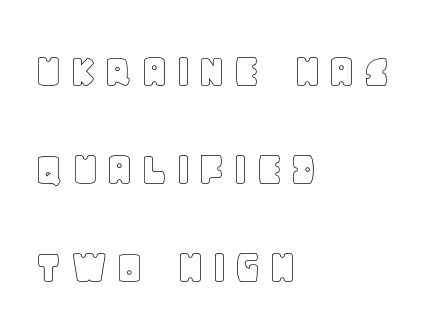
{"italic": "no", "width": "normal", "x_height": "large", "monospaced": "no", "underline": "no", "align": "left", "line_spacing": "loose", "line_spacing_ratio": 1.96, "glyph_px": 50}
